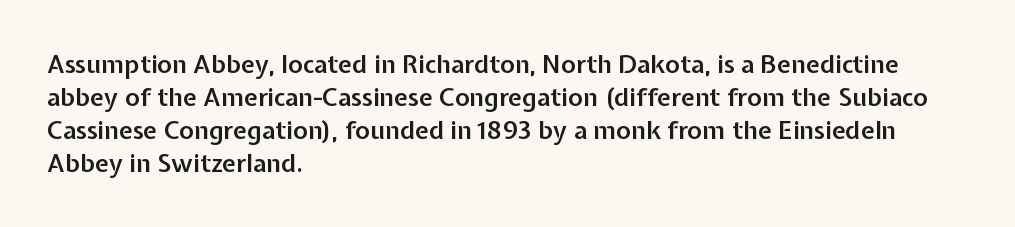
Is the letter spacing exaggerated? No — it looks like the ordinary default. The text block is weighted toward the left margin, trailing off unevenly rightward. Anything drawn beneath the words? Only blank space. The passage shown stacks its lines at a standard gap.
